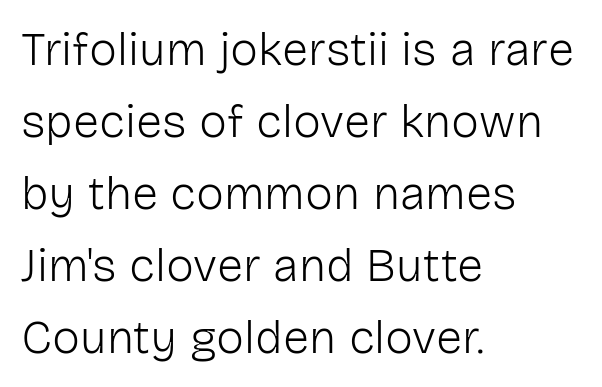
The image shows 47 px light sans-serif type, upright; set left-aligned, normal line spacing (1.53x), normal letter spacing, not underlined; low stroke contrast and a medium x-height.
